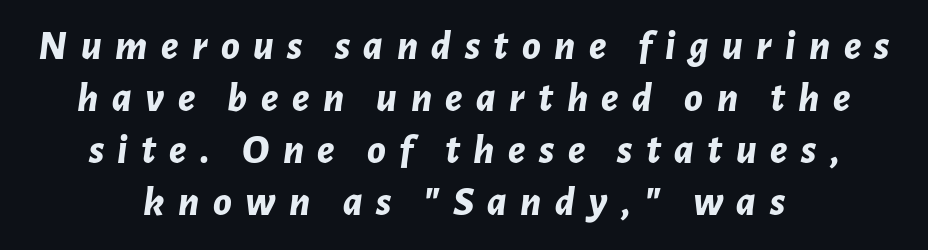
The image shows 42 px bold type, italic (leaning right); set centered, line spacing 1.24x, unusually wide letter spacing (+0.32 em), not underlined; low stroke contrast and a medium x-height.
